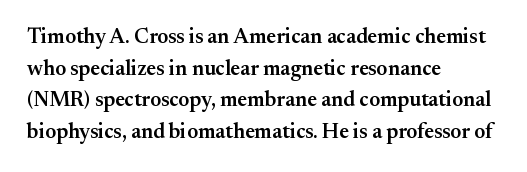
Italic? Not at all — the glyphs are vertical. A typesetter would call this zero additional tracking. The typesetting leans somewhat heavy: a semibold. The string is rendered with underlining switched off. The setting favours the left margin, as ordinary paragraphs usually do.
